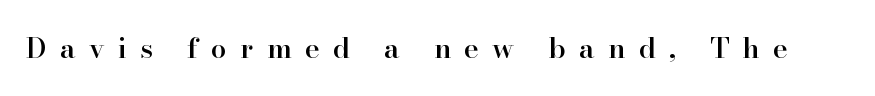
The type sits square on the baseline with zero lean. The letters advance in unequal steps, a hallmark of proportional type. Old-style or modern, the face here clearly has serifs. Every letter is mildly thick-stroked: semibold rather than bold. The line texture is sparse and dotted thanks to wide tracking. Has an underline been added? It has not.
